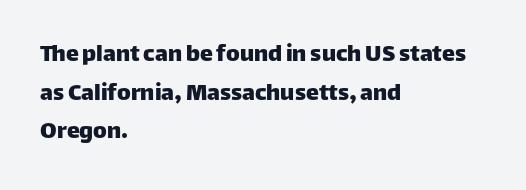
Q: Is the text italic (slanted)? A: No, it is upright.
Q: Is the text underlined? A: No.
Q: How is the paragraph aligned? A: Left-aligned.
Q: Is the spacing between letters normal or unusually wide? A: Normal.
Q: Is the spacing between lines tight, normal or loose? A: Normal.
